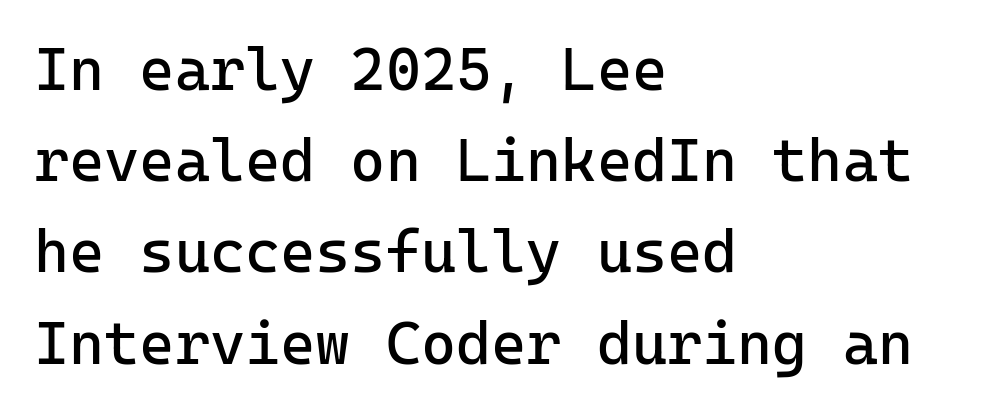
Each line starts at the same left margin while the right side varies. Is the type heavy? It reads as light-to-regular instead. The designer left line spacing at the default. Notice how the stems are strictly vertical — no italics here. To sum up the face: it is a sans, with no serifs. A typesetter would call this monospace, since all characters share one set width.
